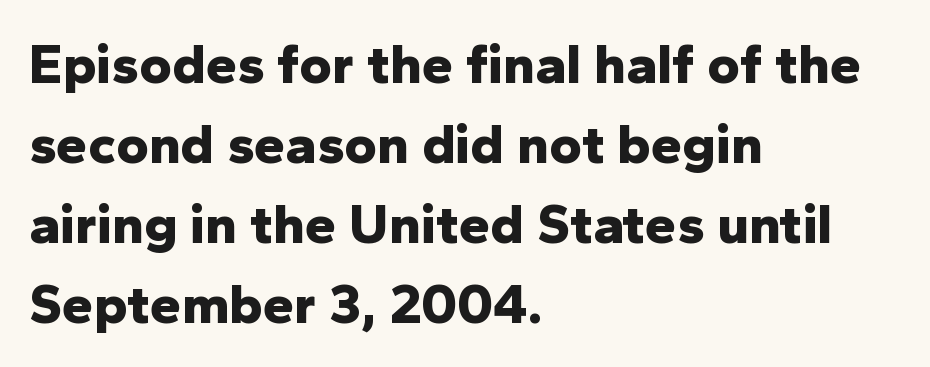
{"serif": "no", "italic": "no", "bold": "yes", "weight": "bold", "width": "normal", "stroke_contrast": "low", "x_height": "medium", "monospaced": "no", "underline": "no", "align": "left", "line_spacing": "normal", "line_spacing_ratio": 1.43, "letter_spacing": "normal", "letter_spacing_em": 0.0, "glyph_px": 56}
